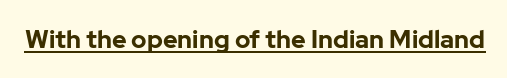
Q: Is the text bold? A: Yes.
Q: Is the text italic (slanted)? A: No, it is upright.
Q: Is the text underlined? A: Yes.
Q: Is the spacing between letters normal or unusually wide? A: Normal.
